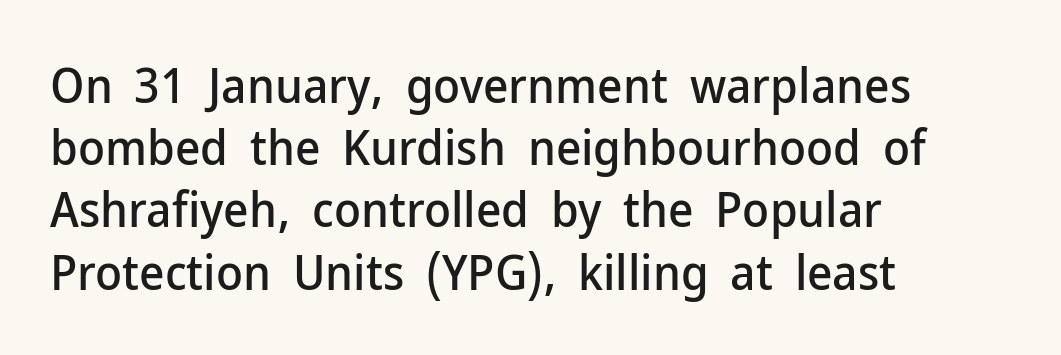
A typesetter would call this proportional, since set widths differ per character. Is the block centered? No — it sits flush against the left margin. In terms of letterform style, serifs are entirely absent. Interline gaps are of average width in this sample. Honestly, there is no underline to notice here at all. This is roman type, the default non-slanted kind.
